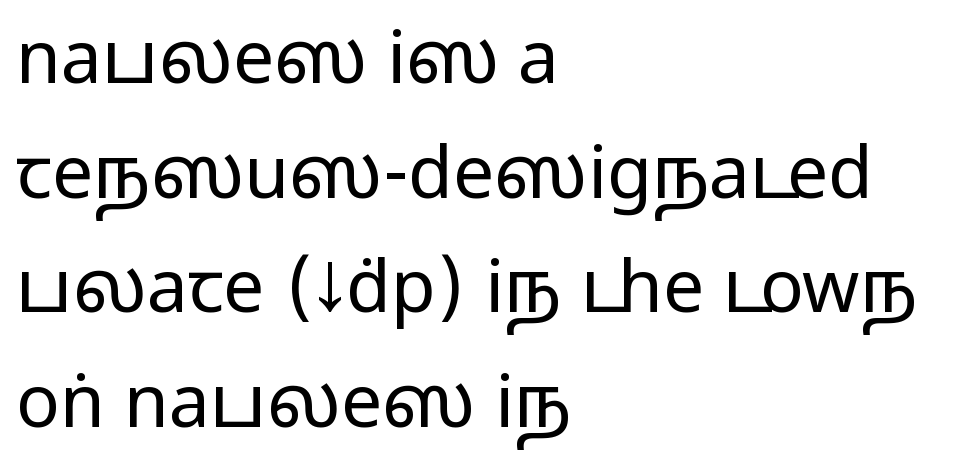
The image shows 73 px wide sans-serif type, upright; set left-aligned, normal line spacing (1.57x), normal letter spacing, not underlined; medium stroke contrast.
